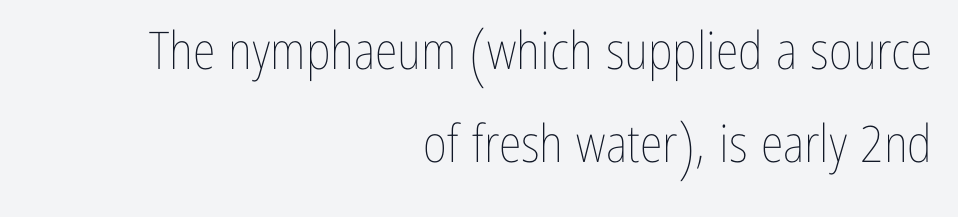
{"italic": "no", "bold": "no", "weight": "thin", "width": "condensed", "stroke_contrast": "low", "x_height": "medium", "monospaced": "no", "underline": "no", "align": "right", "line_spacing_ratio": 1.78, "letter_spacing": "normal", "letter_spacing_em": 0.0, "glyph_px": 52}
